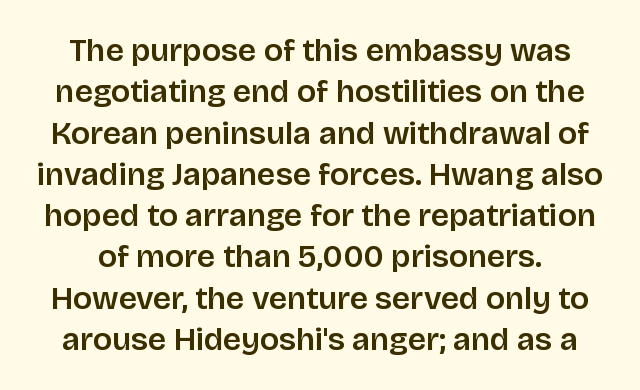
Each letter keeps its own natural width here, so spacing adapts to shape. Decoration check: the copy has no underline. The glyphs in this specimen are sans serif. The font's upright variant was chosen for this text. This block has exactly the height ordinary leading produces. This sample uses plain, unmodified letter spacing.
